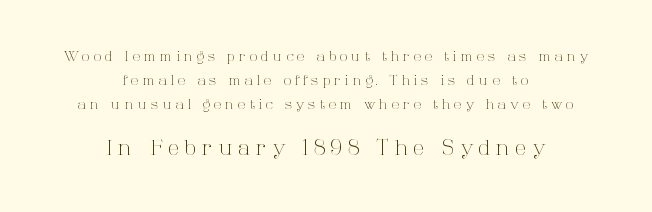
Q: Is the text bold? A: No.
Q: Is the text italic (slanted)? A: No, it is upright.
Q: Is the text underlined? A: No.
Q: How is the paragraph aligned? A: Centered.
Q: Is the spacing between letters normal or unusually wide? A: Unusually wide.
Q: Which block of text is set in a larger size, the first (top) or the second (bottom)? A: The second (bottom) one.
